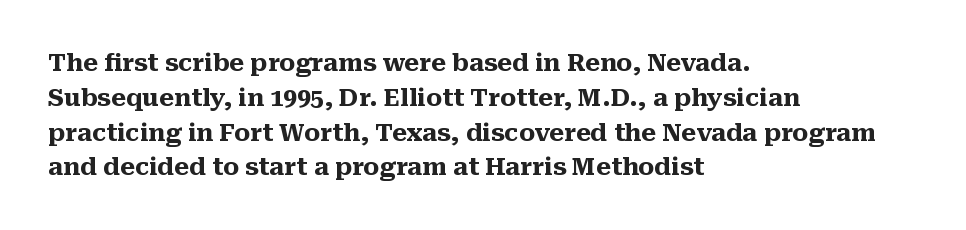
Nope, not italic — everything's standing straight. The passage shown has conventional tracking throughout. Bold? Absolutely — the strokes are thick and heavy. If you drew a ruler down the left edge, every line would touch it. The gap between lines stays unmarked. Horizontal bands of white between lines are of average thickness.
